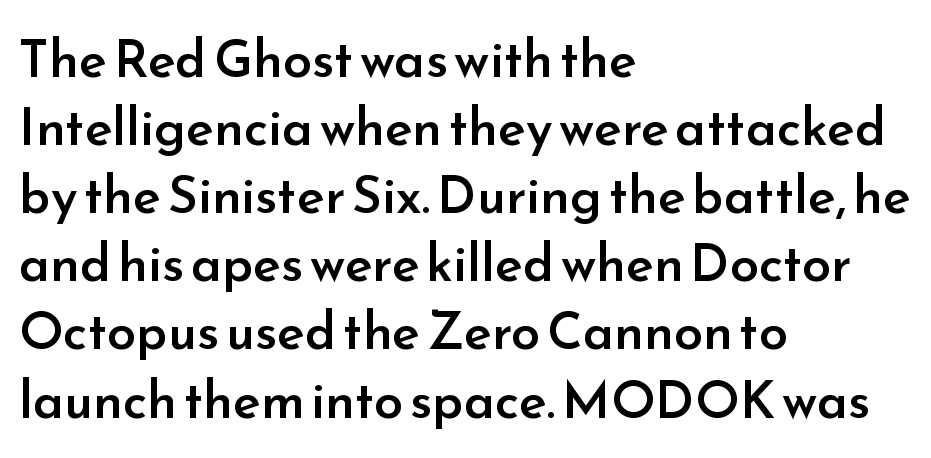
Q: Is the text bold? A: Semi-bold.
Q: Is the text italic (slanted)? A: No, it is upright.
Q: Is the typeface a serif or a sans-serif typeface? A: Sans-serif.
Q: Is the text underlined? A: No.
Q: How is the paragraph aligned? A: Left-aligned.
Q: Is the spacing between letters normal or unusually wide? A: Normal.
Q: Is the spacing between lines tight, normal or loose? A: Normal.
Q: Width (condensed, normal, or wide)? A: Normal.
Q: Stroke contrast? A: Low.
Q: x-height? A: Small.
Q: Monospaced? A: No.
